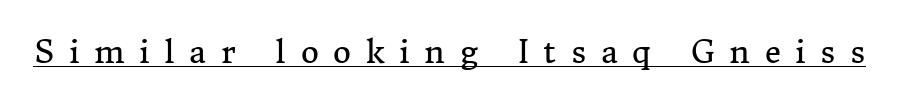
Font category for this specimen: serif. Unlike italic type, these characters show no tilt at all. Check the space under the baseline: a stroke is drawn there. Counters stay open thanks to moderate or lighter strokes.
